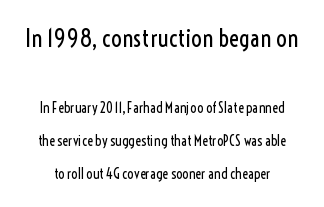
The image shows 24 px text type, upright; set loose line spacing (2.37x), normal letter spacing, not underlined; the first (top) block is 1.71x larger.
